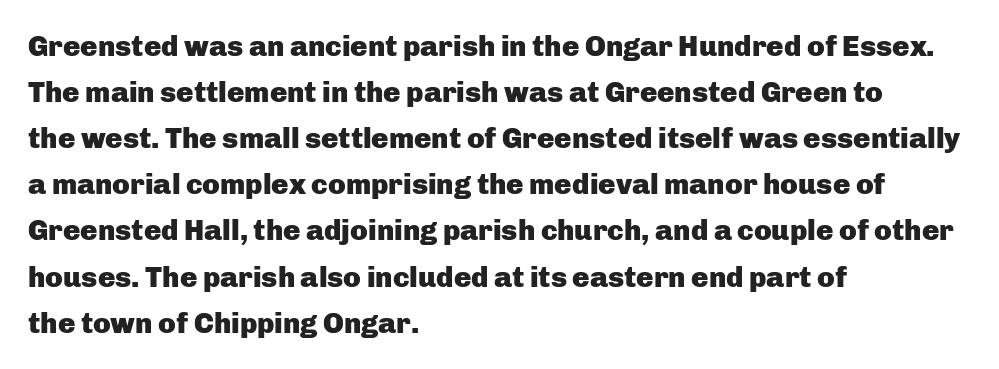
{"serif": "no", "italic": "no", "bold": "yes", "weight": "heavy", "width": "normal", "stroke_contrast": "low", "x_height": "medium", "monospaced": "no", "underline": "no", "align": "left", "line_spacing": "normal", "line_spacing_ratio": 1.59, "letter_spacing": "normal", "letter_spacing_em": 0.0, "glyph_px": 29}
